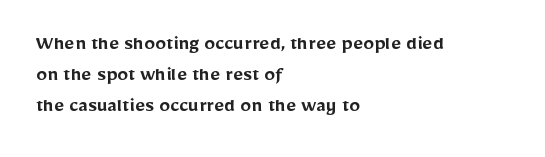
{"italic": "no", "bold": "semi", "underline": "no", "align": "left", "line_spacing": "normal", "line_spacing_ratio": 1.4, "letter_spacing": "normal", "letter_spacing_em": 0.0, "glyph_px": 22}
